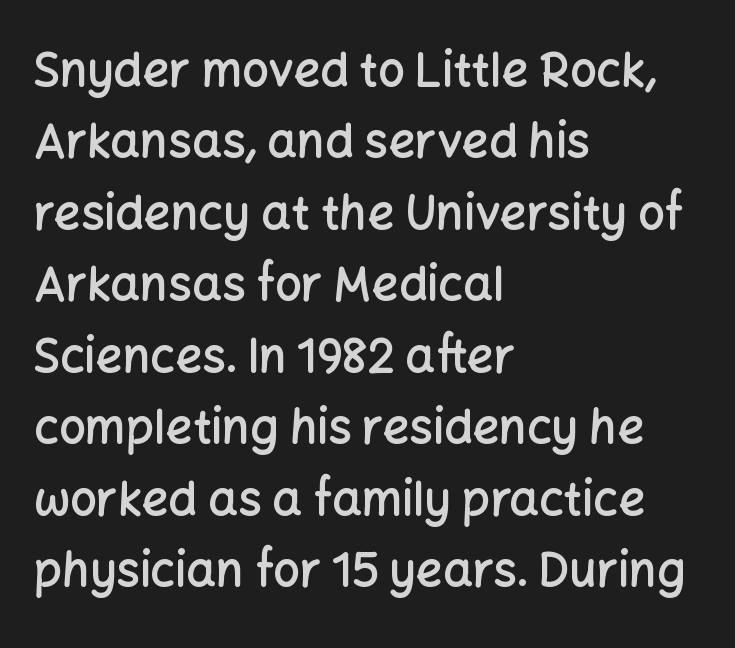
To sum up the face: it is a sans, with no serifs. No word sits above an underline. Here the glyphs are tracked normally, forming tight word shapes. The glyphs have the mass of a demibold cut, below bold.
